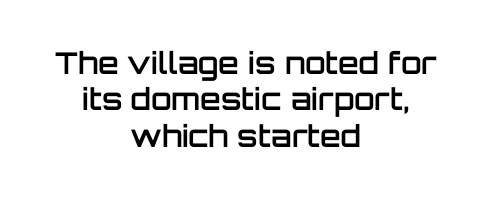
Q: Is the text bold? A: Semi-bold.
Q: Is the text italic (slanted)? A: No, it is upright.
Q: Is the typeface a serif or a sans-serif typeface? A: Sans-serif.
Q: Is the text underlined? A: No.
Q: How is the paragraph aligned? A: Centered.
Q: Is the spacing between letters normal or unusually wide? A: Normal.
Q: Width (condensed, normal, or wide)? A: Normal.
Q: Stroke contrast? A: Low.
Q: x-height? A: Large.
Q: Monospaced? A: No.
